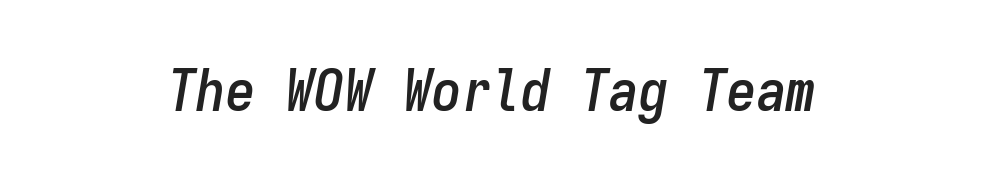
Monospaced: the letters line up in strict vertical columns. Designer's note — italics engaged. Check under the words: just untouched page. In CSS terms this would be text-align: center.
